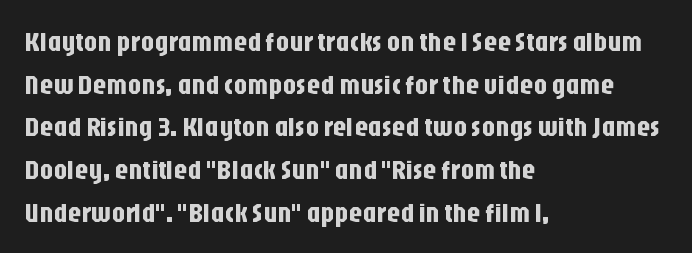
Q: Is the text italic (slanted)? A: No, it is upright.
Q: Is the text underlined? A: No.
Q: How is the paragraph aligned? A: Left-aligned.
Q: Is the spacing between letters normal or unusually wide? A: Normal.
Q: Is the spacing between lines tight, normal or loose? A: Normal.
